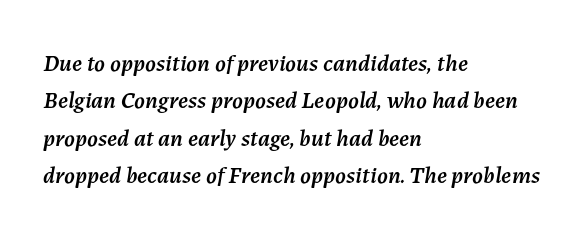
The image shows 24 px text type, italic (leaning right); set left-aligned, normal line spacing (1.56x), normal letter spacing, not underlined.
